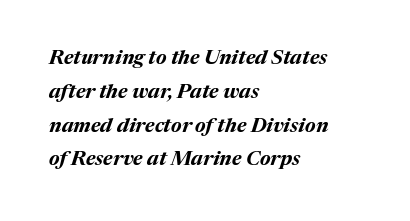
Glyph-to-glyph distance matches everyday printed text. The rendering applies a slant to the glyphs. Every row of glyphs begins at an identical x-position on the left. Students, this is bold: see how much ink each stroke carries. Descenders are the only things crossing below the line. In terms of leading, this rendering sits right in the middle.
